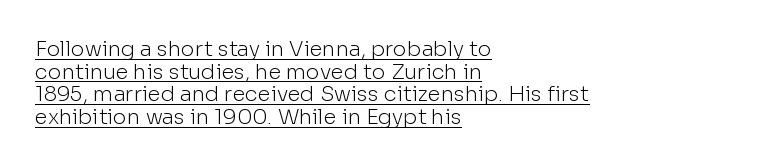
The image shows 21 px text type, upright; set left-aligned, tight line spacing (1.08x), normal letter spacing, underlined.
